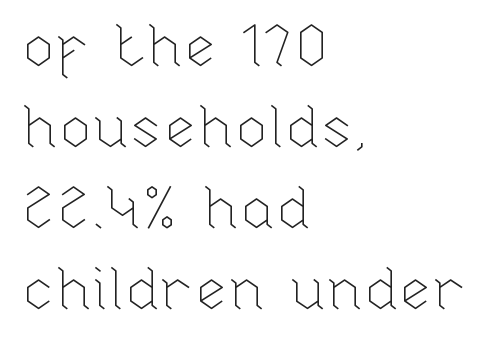
Q: Is the text bold? A: No.
Q: Is the text italic (slanted)? A: No, it is upright.
Q: Is the text underlined? A: No.
Q: How is the paragraph aligned? A: Left-aligned.
Q: Is the spacing between letters normal or unusually wide? A: Normal.
Q: Is the spacing between lines tight, normal or loose? A: Normal.
Q: Width (condensed, normal, or wide)? A: Normal.
Q: Stroke contrast? A: Low.
Q: x-height? A: Medium.
Q: Monospaced? A: No.
